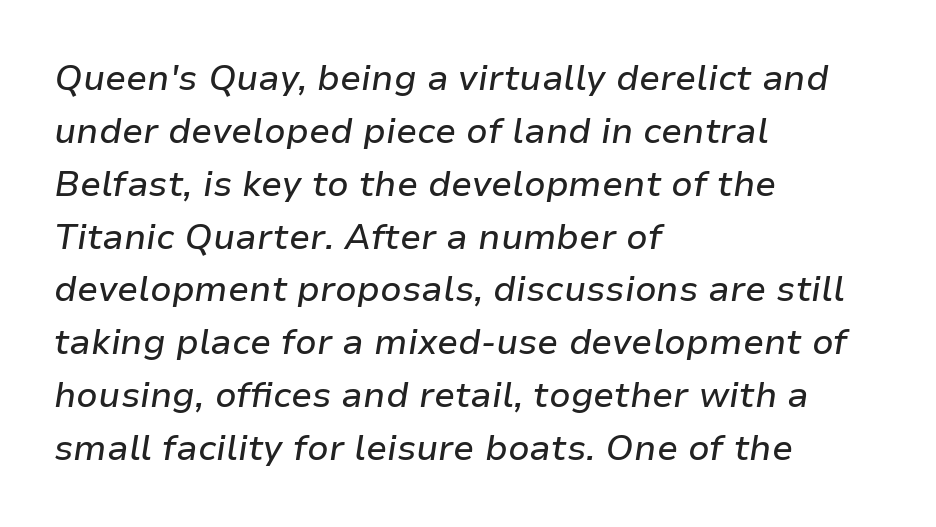
Does the leading feel generous? No, just average. There is no visible air inserted between adjacent glyphs. The rendering uses natural spacing where letterforms have individual widths. Bare-footed words on every line.
